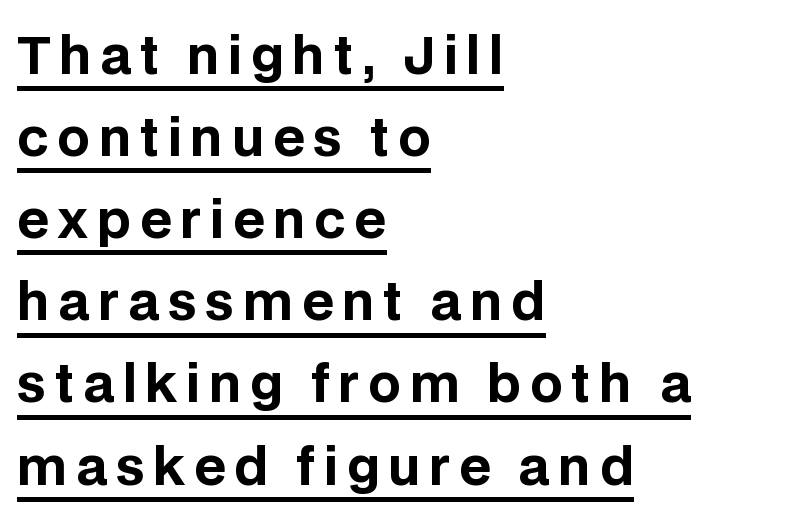
Classification — sans serif. This is heavy type, rendered in bold. Glance below the letters and you will spot a drawn line. Spacing verdict: proportional, widths tailored to each character. The font's upright variant was chosen for this text. Compared with typical paragraphs, the rows here are spaced about the same.
